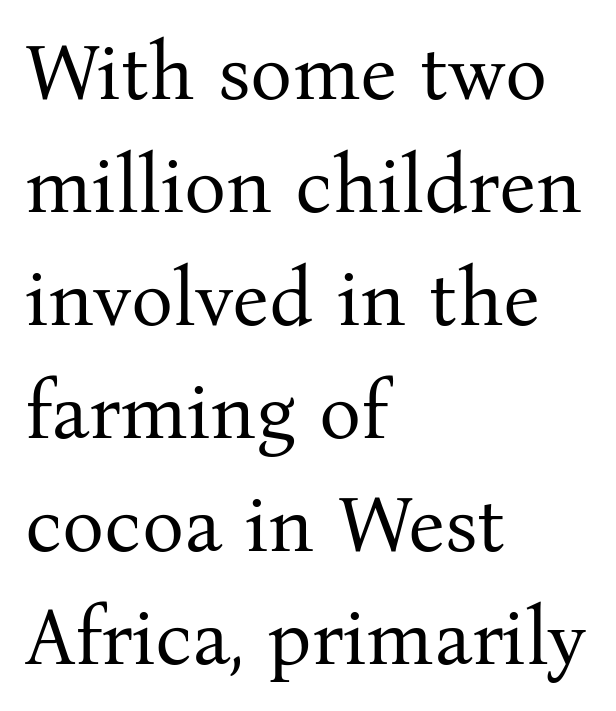
The image shows 79 px regular-weight serif type, upright; set left-aligned, normal line spacing (1.43x), normal letter spacing, not underlined; medium stroke contrast and a medium x-height.
